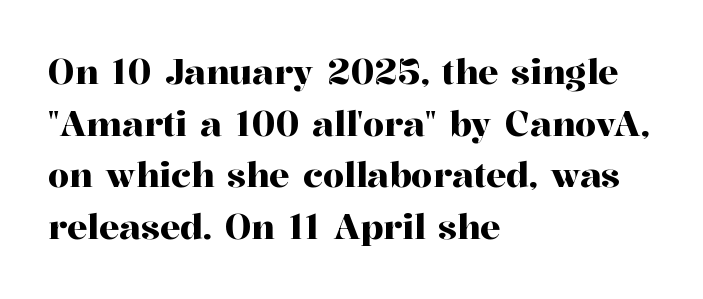
The image shows 34 px serif type, upright; set left-aligned, normal line spacing (1.52x), normal letter spacing, not underlined; high stroke contrast and a medium x-height.
